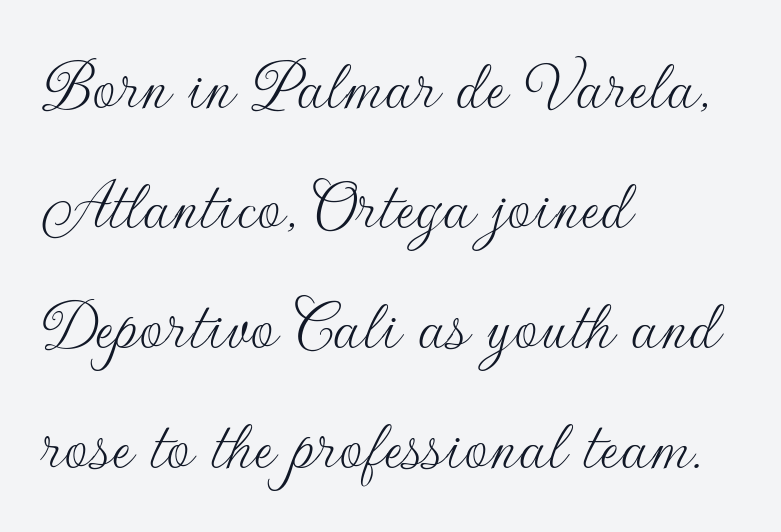
{"serif": "no", "bold": "no", "weight": "thin", "width": "normal", "stroke_contrast": "low", "x_height": "small", "monospaced": "no", "underline": "no", "align": "left", "line_spacing": "normal", "line_spacing_ratio": 1.6, "letter_spacing": "normal", "letter_spacing_em": 0.0, "glyph_px": 75}
